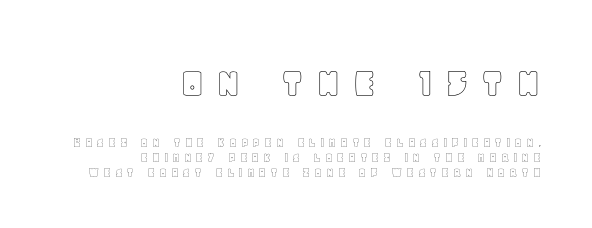
Beneath every word, the page is bare. Glyph-to-glyph distance is far greater than everyday printed text. Is this a fixed-width face? No — the glyphs have proportional, varying widths. The ragged edge is on the left, which tells us the setting is flush right. It's the straight-up-and-down kind of type. Look at the glyph heights: the upper group is clearly the bigger setting.
